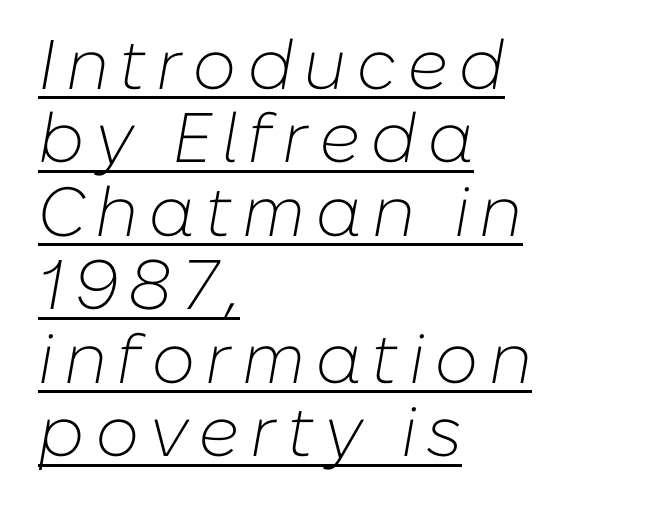
{"italic": "yes", "lean": "right", "slant_degrees": 10, "bold": "no", "weight": "light", "width": "normal", "stroke_contrast": "low", "x_height": "medium", "monospaced": "no", "underline": "yes", "align": "left", "line_spacing": "tight", "line_spacing_ratio": 1.05, "glyph_px": 70}
